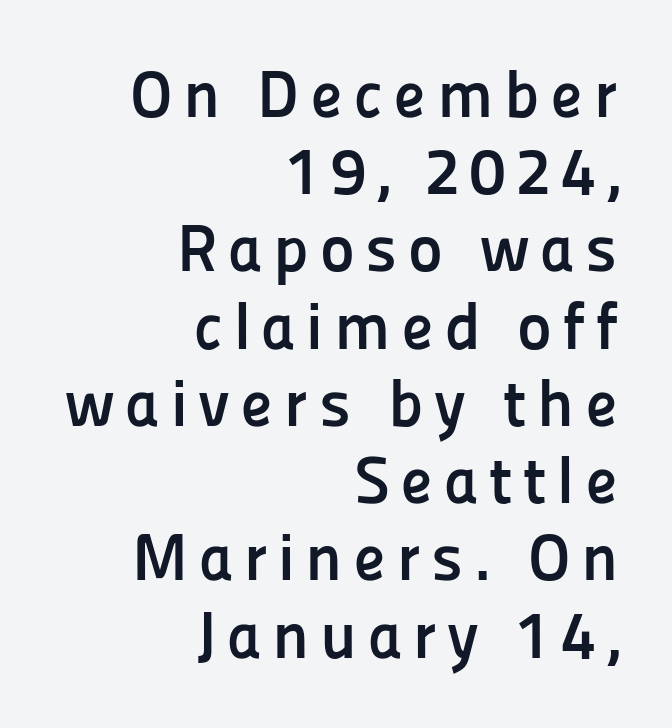
{"serif": "no", "italic": "no", "bold": "yes", "weight": "semibold", "width": "normal", "stroke_contrast": "low", "x_height": "medium", "monospaced": "no", "underline": "no", "align": "right", "line_spacing_ratio": 1.17, "glyph_px": 66}
